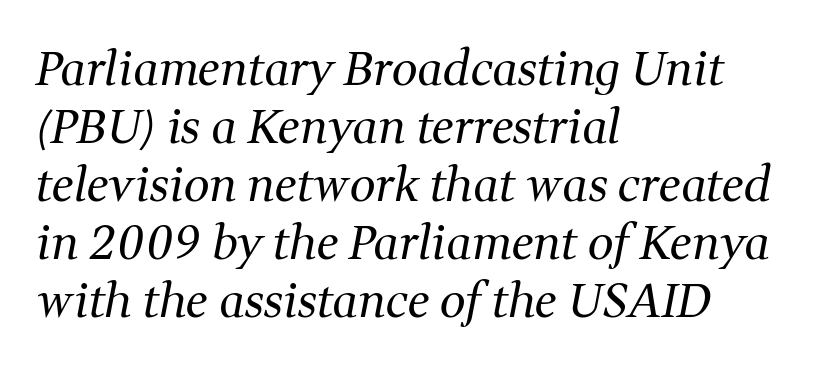
The font is comparable to plain body text, perhaps lighter. Tracking here is standard; glyphs follow each other at the usual distance. Designer's note — italics engaged. Vertically, the passage feels balanced, rows spaced as you'd expect. The passage shown is typed in a proportional face where columns would drift. Any mark beneath the type? The region is blank.
